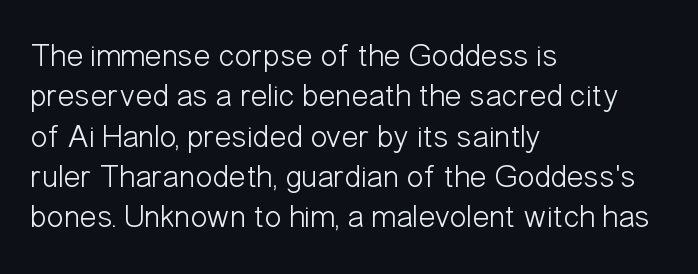
{"serif": "no", "italic": "no", "bold": "no", "weight": "light", "width": "condensed", "stroke_contrast": "low", "x_height": "medium", "monospaced": "no", "underline": "no", "align": "left", "line_spacing": "normal", "line_spacing_ratio": 1.26, "letter_spacing": "normal", "letter_spacing_em": 0.0, "glyph_px": 32}
